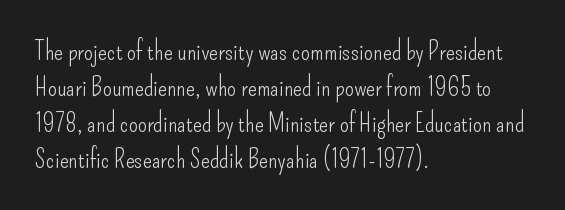
{"italic": "no", "bold": "no", "underline": "no", "align": "left", "line_spacing": "normal", "line_spacing_ratio": 1.38, "letter_spacing": "normal", "letter_spacing_em": 0.0, "glyph_px": 26}
